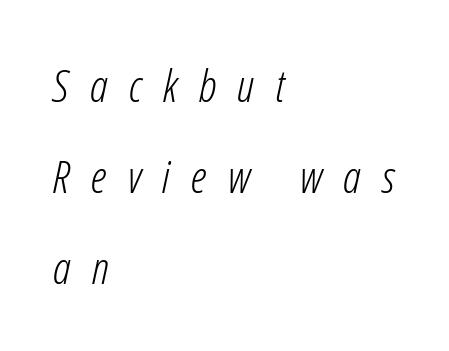
{"italic": "yes", "lean": "right", "slant_degrees": 12, "bold": "no", "weight": "light", "width": "condensed", "stroke_contrast": "low", "x_height": "medium", "monospaced": "no", "underline": "no", "align": "left", "line_spacing": "loose", "line_spacing_ratio": 2.02, "letter_spacing": "wide", "letter_spacing_em": 0.47, "glyph_px": 45}
